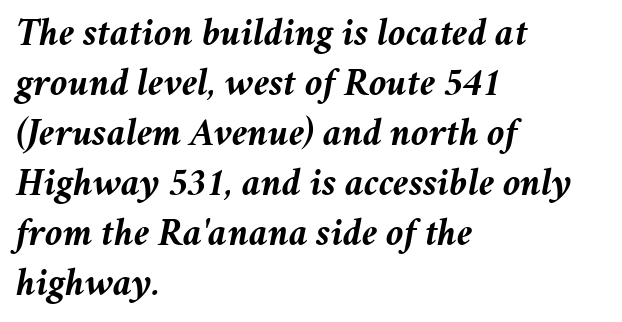
Q: Is the text bold? A: Yes.
Q: Is the text italic (slanted)? A: Yes, it leans right by about 11 degrees.
Q: Is the text underlined? A: No.
Q: How is the paragraph aligned? A: Left-aligned.
Q: Is the spacing between letters normal or unusually wide? A: Normal.
Q: Is the spacing between lines tight, normal or loose? A: Normal.
Q: Width (condensed, normal, or wide)? A: Normal.
Q: Stroke contrast? A: Medium.
Q: x-height? A: Medium.
Q: Monospaced? A: No.
